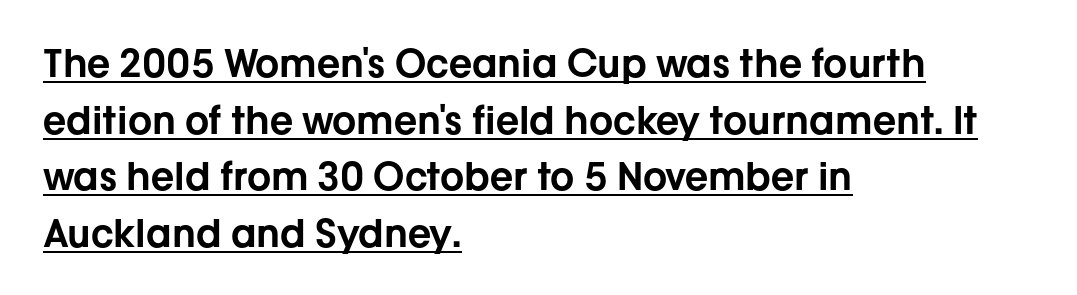
The gaps between neighbouring characters are ordinary and unremarkable. Grotesque or geometric, the face here clearly has no serifs. In CSS terms this would be text-align: left. The glyphs are accompanied by a horizontal stroke just below them. Think of a printed novel: that variable character pitch is what you see here. Italic? Not at all — the glyphs are vertical.
